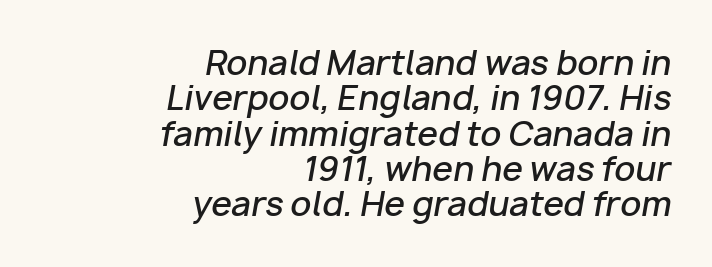
{"italic": "yes", "lean": "right", "slant_degrees": 10, "bold": "semi", "weight": "semibold", "width": "normal", "stroke_contrast": "low", "x_height": "medium", "monospaced": "no", "underline": "no", "align": "right", "line_spacing": "tight", "line_spacing_ratio": 1.07, "letter_spacing": "normal", "letter_spacing_em": 0.0, "glyph_px": 33}
